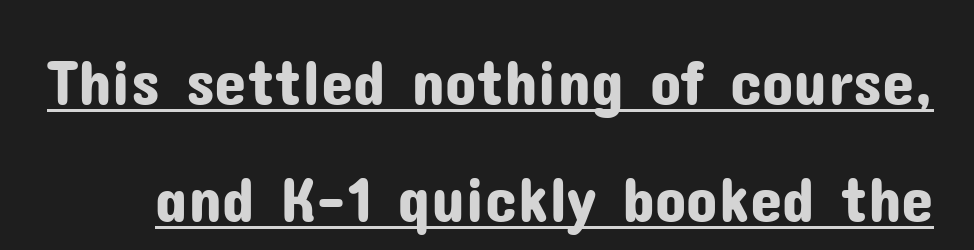
Quick note: underline on. This sample uses an upright cut, with every glyph sitting square on the baseline. The typeface chosen for these lines omits serifs. The passage shown is typed in a proportional face where columns would drift.
